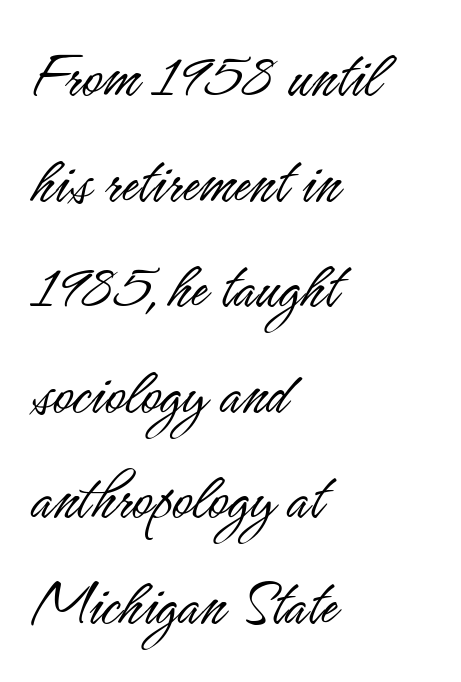
{"serif": "no", "bold": "no", "weight": "light", "width": "condensed", "stroke_contrast": "low", "x_height": "small", "monospaced": "no", "underline": "no", "align": "left", "line_spacing": "normal", "line_spacing_ratio": 1.53, "letter_spacing": "normal", "letter_spacing_em": 0.0, "glyph_px": 69}
